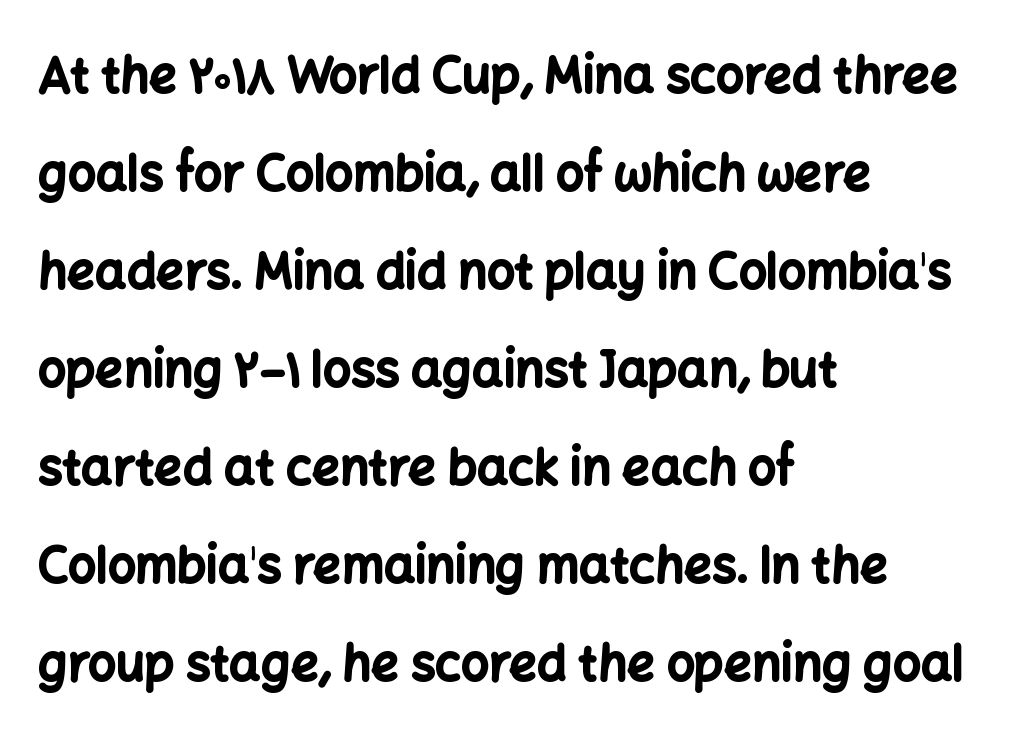
Q: Is the text bold? A: Yes.
Q: Is the text italic (slanted)? A: No, it is upright.
Q: Is the typeface a serif or a sans-serif typeface? A: Sans-serif.
Q: Is the text underlined? A: No.
Q: How is the paragraph aligned? A: Left-aligned.
Q: Is the spacing between letters normal or unusually wide? A: Normal.
Q: Is the spacing between lines tight, normal or loose? A: Loose.
Q: Width (condensed, normal, or wide)? A: Normal.
Q: Stroke contrast? A: Low.
Q: x-height? A: Medium.
Q: Monospaced? A: No.
